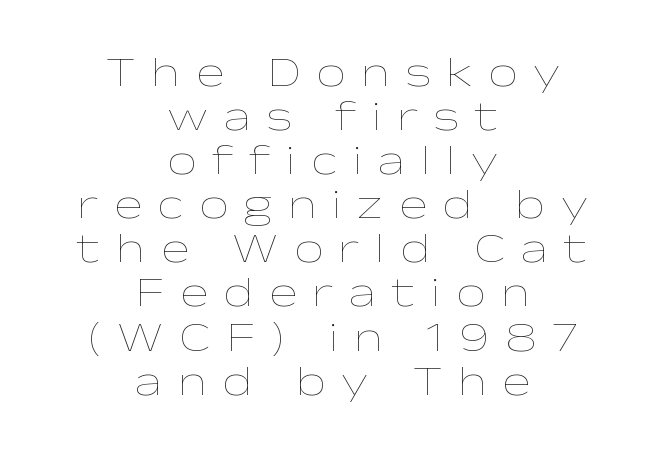
{"italic": "no", "bold": "no", "weight": "thin", "width": "wide", "stroke_contrast": "low", "x_height": "medium", "monospaced": "no", "underline": "no", "align": "center", "line_spacing": "tight", "line_spacing_ratio": 1.05, "letter_spacing": "wide", "letter_spacing_em": 0.37, "glyph_px": 42}
